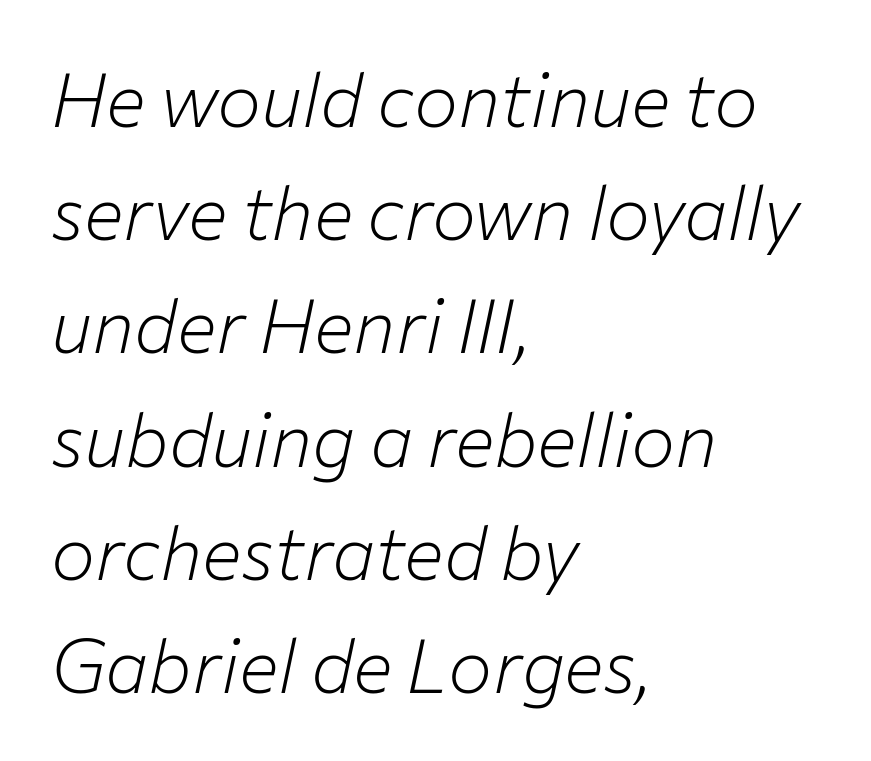
Q: Is the text bold? A: No.
Q: Is the text italic (slanted)? A: Yes, it leans right by about 12 degrees.
Q: Is the text underlined? A: No.
Q: How is the paragraph aligned? A: Left-aligned.
Q: Is the spacing between letters normal or unusually wide? A: Normal.
Q: Is the spacing between lines tight, normal or loose? A: Normal.
Q: Width (condensed, normal, or wide)? A: Normal.
Q: Stroke contrast? A: Low.
Q: x-height? A: Medium.
Q: Monospaced? A: No.
